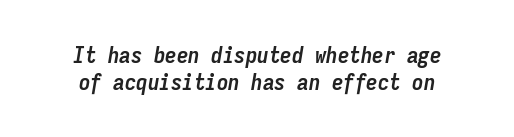
{"italic": "yes", "lean": "right", "slant_degrees": 9, "bold": "yes", "underline": "no", "align": "center", "line_spacing_ratio": 1.16, "letter_spacing": "normal", "letter_spacing_em": 0.0, "glyph_px": 23}
